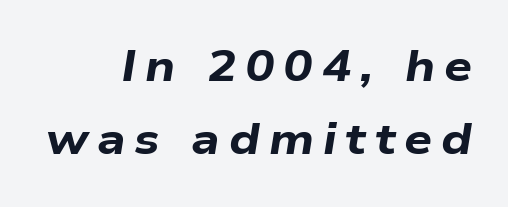
Q: Is the text bold? A: Yes.
Q: Is the text italic (slanted)? A: Yes, it leans right by about 9 degrees.
Q: Is the text underlined? A: No.
Q: How is the paragraph aligned? A: Right-aligned.
Q: Is the spacing between letters normal or unusually wide? A: Unusually wide.
Q: Is the spacing between lines tight, normal or loose? A: Normal.
Q: Width (condensed, normal, or wide)? A: Wide.
Q: Stroke contrast? A: Low.
Q: x-height? A: Medium.
Q: Monospaced? A: No.
